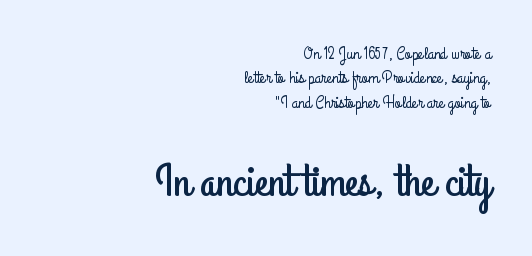
{"serif": "no", "width": "condensed", "stroke_contrast": "low", "x_height": "small", "monospaced": "no", "underline": "no", "align": "right", "line_spacing": "normal", "line_spacing_ratio": 1.36, "letter_spacing": "normal", "letter_spacing_em": 0.0, "larger_block": "second", "size_ratio": 2.56, "glyph_px": 46}
